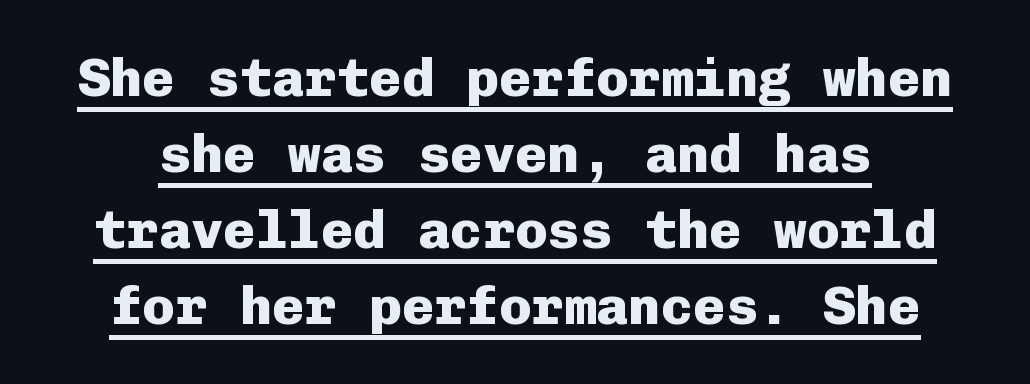
{"serif": "no", "italic": "no", "bold": "yes", "weight": "heavy", "width": "normal", "stroke_contrast": "low", "x_height": "medium", "monospaced": "yes", "underline": "yes", "line_spacing": "normal", "line_spacing_ratio": 1.41, "letter_spacing": "normal", "letter_spacing_em": 0.0, "glyph_px": 54}
